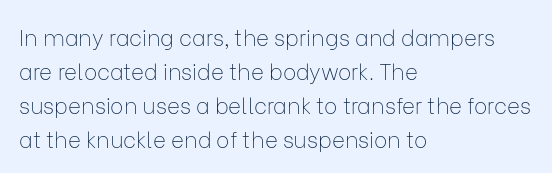
{"italic": "no", "bold": "no", "underline": "no", "align": "left", "line_spacing": "normal", "line_spacing_ratio": 1.54, "letter_spacing": "normal", "letter_spacing_em": 0.0, "glyph_px": 22}
